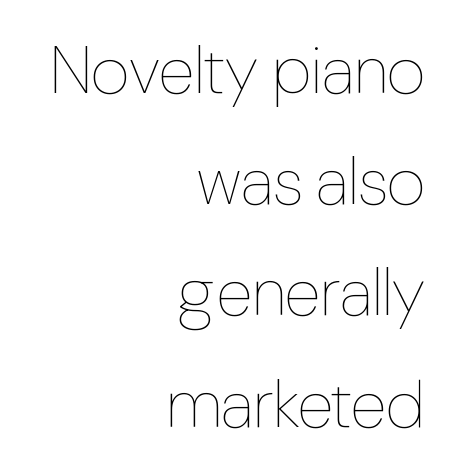
Leftover space on each line is placed entirely before the opening word. Here the designer chose a conventional face with non-uniform glyph widths. Tracking here is standard; glyphs follow each other at the usual distance. The letterforms sit at book weight or below.
